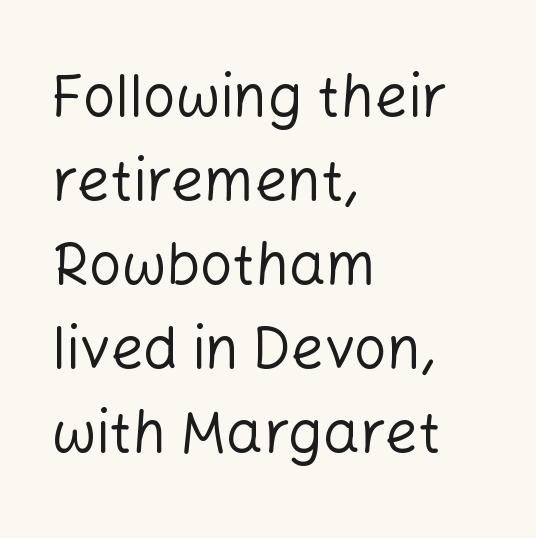
The image shows 58 px regular-weight sans-serif type, upright; set left-aligned, normal line spacing (1.45x), normal letter spacing, not underlined; low stroke contrast and a medium x-height.
